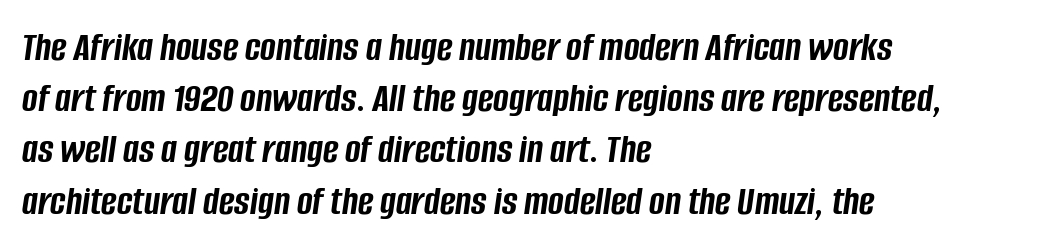
{"italic": "yes", "lean": "right", "slant_degrees": 8, "bold": "yes", "weight": "semibold", "width": "condensed", "stroke_contrast": "low", "x_height": "large", "monospaced": "no", "underline": "no", "align": "left", "line_spacing_ratio": 1.22, "letter_spacing": "normal", "letter_spacing_em": 0.0, "glyph_px": 42}
